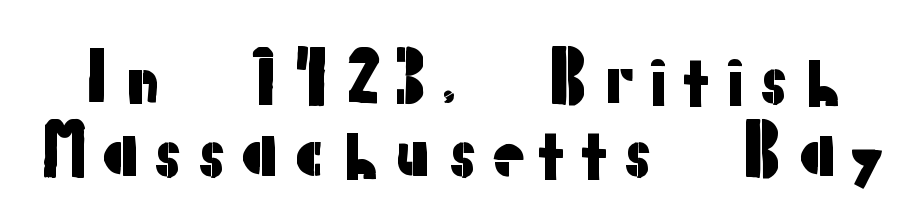
Q: Is the text italic (slanted)? A: No, it is upright.
Q: Is the typeface a serif or a sans-serif typeface? A: Sans-serif.
Q: Is the text underlined? A: No.
Q: Is the spacing between lines tight, normal or loose? A: Tight.
Q: Width (condensed, normal, or wide)? A: Normal.
Q: Stroke contrast? A: Low.
Q: x-height? A: Medium.
Q: Monospaced? A: No.
